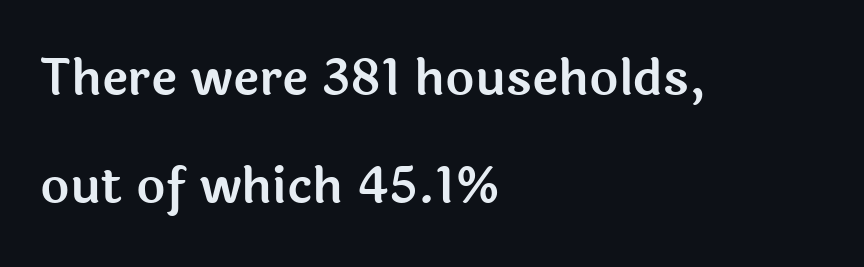
Q: Is the text italic (slanted)? A: No, it is upright.
Q: Is the typeface a serif or a sans-serif typeface? A: Sans-serif.
Q: Is the text underlined? A: No.
Q: How is the paragraph aligned? A: Left-aligned.
Q: Is the spacing between letters normal or unusually wide? A: Normal.
Q: Is the spacing between lines tight, normal or loose? A: Loose.
Q: Width (condensed, normal, or wide)? A: Normal.
Q: x-height? A: Medium.
Q: Monospaced? A: No.
